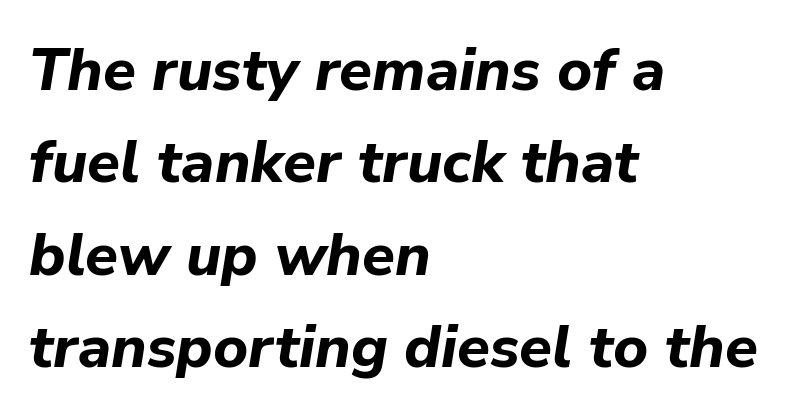
Proportional: the letters do not fall into vertical columns. The lettering tilts uniformly, giving the passage an italic look. Characters follow at the spacing the type designer built in. Plenty of ink on the page — the face is bold. The paragraph has a hard left edge and a soft right edge. Each new line begins a customary step beneath the previous one.
